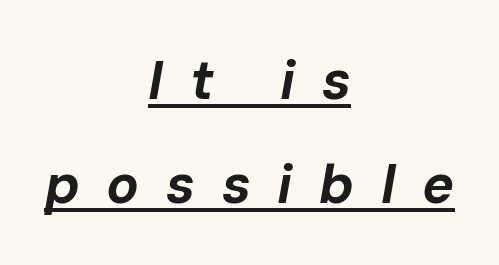
The image shows 54 px bold type, italic (leaning right); set centered, loose line spacing (1.92x), unusually wide letter spacing (+0.49 em), underlined; low stroke contrast and a medium x-height.
